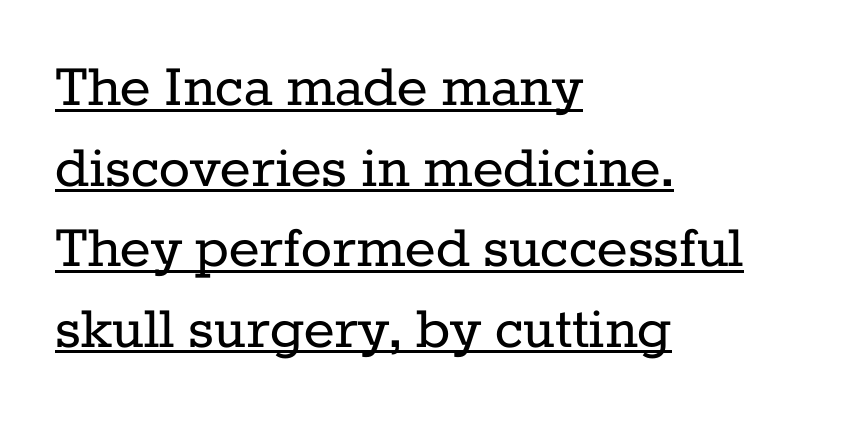
{"serif": "yes", "italic": "no", "bold": "no", "weight": "regular", "width": "normal", "stroke_contrast": "low", "x_height": "medium", "monospaced": "no", "underline": "yes", "align": "left", "line_spacing_ratio": 1.24, "letter_spacing": "normal", "letter_spacing_em": 0.0, "glyph_px": 65}
